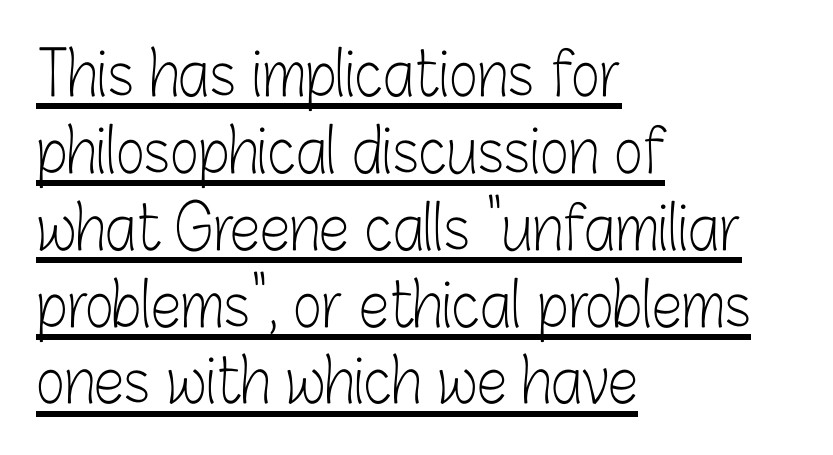
The image shows 61 px light, condensed sans-serif type, upright; set left-aligned, normal line spacing (1.26x), normal letter spacing, underlined; low stroke contrast and a medium x-height.
